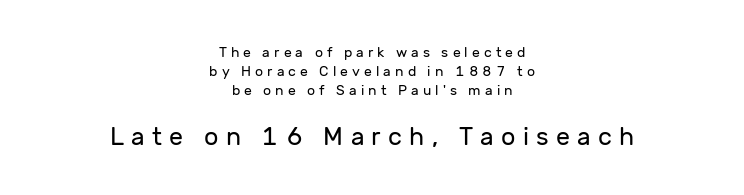
In terms of posture, this sample is upright. Leading: standard. Nobody drew a line under any word here. Reading top to bottom, the characters get bigger at the block break. Which margin do the lines hug? Neither — every line sits in the middle.
